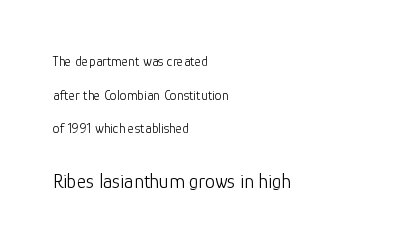
Q: Is the text bold? A: No.
Q: Is the text italic (slanted)? A: No, it is upright.
Q: Is the text underlined? A: No.
Q: How is the paragraph aligned? A: Left-aligned.
Q: Is the spacing between letters normal or unusually wide? A: Normal.
Q: Is the spacing between lines tight, normal or loose? A: Loose.
Q: Which block of text is set in a larger size, the first (top) or the second (bottom)? A: The second (bottom) one.
